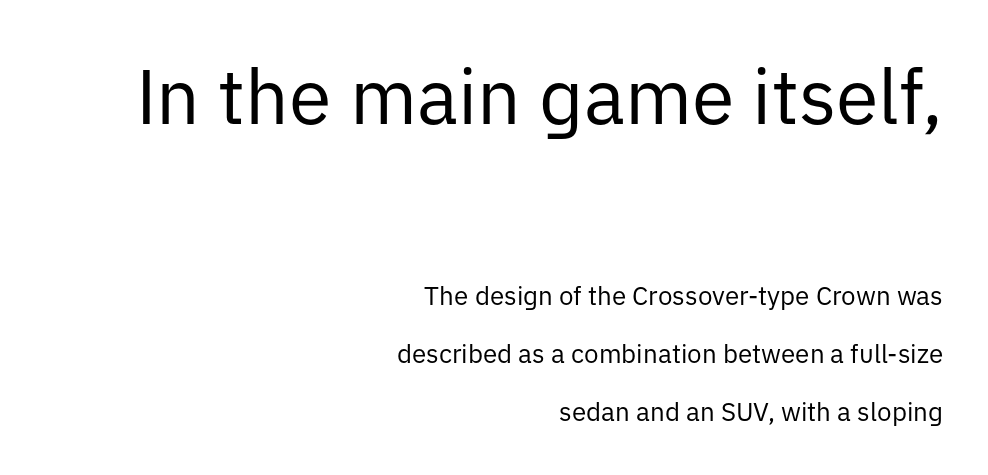
Vertical strokes here are truly vertical. The zone under the glyphs is completely vacant. Proportional: the letters do not fall into vertical columns. Large over small — that's the arrangement of the two blocks here. Weight: not bold — regular or lighter.
